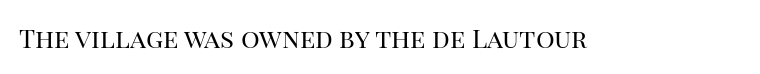
The image shows 26 px text type, upright; set normal letter spacing, not underlined.
